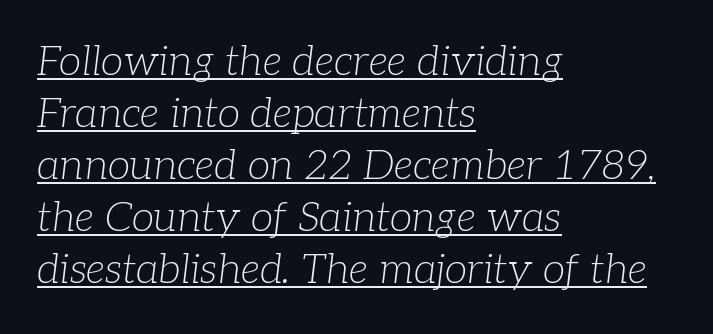
{"serif": "yes", "italic": "yes", "lean": "right", "slant_degrees": 7, "bold": "no", "weight": "light", "width": "normal", "stroke_contrast": "low", "x_height": "medium", "monospaced": "no", "underline": "yes", "align": "left", "line_spacing": "normal", "line_spacing_ratio": 1.27, "letter_spacing": "normal", "letter_spacing_em": 0.0, "glyph_px": 41}
